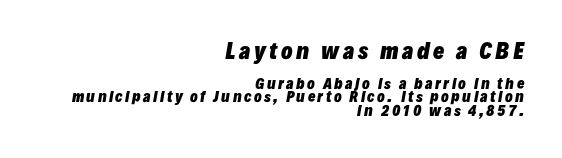
{"italic": "yes", "lean": "right", "slant_degrees": 10, "bold": "yes", "underline": "no", "align": "right", "line_spacing": "tight", "line_spacing_ratio": 0.96, "larger_block": "first", "size_ratio": 1.5, "glyph_px": 21}
